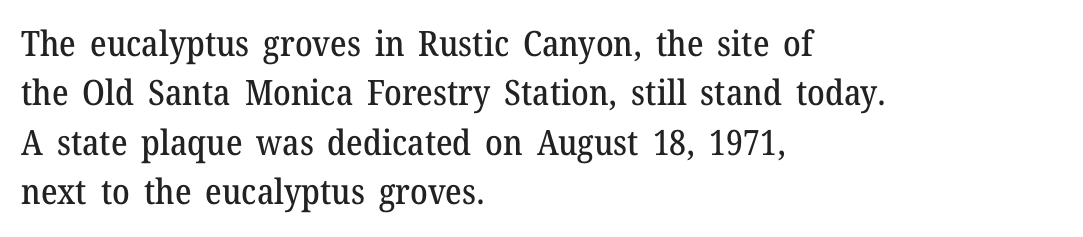
{"serif": "yes", "italic": "no", "width": "normal", "stroke_contrast": "medium", "x_height": "medium", "monospaced": "no", "underline": "no", "align": "left", "line_spacing": "normal", "line_spacing_ratio": 1.41, "letter_spacing": "normal", "letter_spacing_em": 0.0, "glyph_px": 35}
